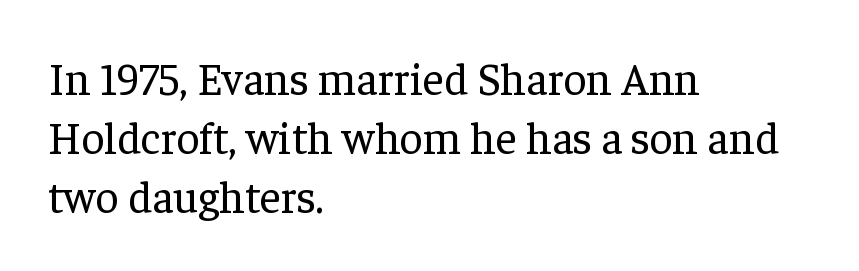
Q: Is the text bold? A: No.
Q: Is the text italic (slanted)? A: No, it is upright.
Q: Is the typeface a serif or a sans-serif typeface? A: Serif.
Q: Is the text underlined? A: No.
Q: How is the paragraph aligned? A: Left-aligned.
Q: Is the spacing between letters normal or unusually wide? A: Normal.
Q: Is the spacing between lines tight, normal or loose? A: Normal.
Q: Width (condensed, normal, or wide)? A: Normal.
Q: Stroke contrast? A: Low.
Q: x-height? A: Medium.
Q: Monospaced? A: No.
